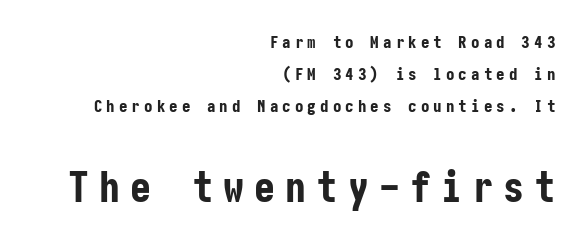
{"serif": "no", "italic": "no", "bold": "yes", "weight": "bold", "width": "condensed", "stroke_contrast": "low", "x_height": "medium", "underline": "no", "align": "right", "line_spacing_ratio": 1.88, "letter_spacing": "wide", "letter_spacing_em": 0.24, "larger_block": "second", "size_ratio": 2.47, "glyph_px": 42}
